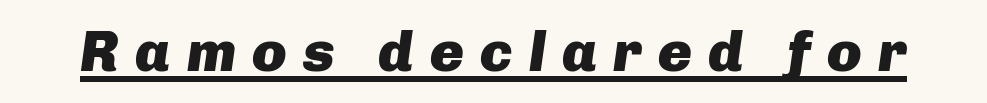
Q: Is the text bold? A: Yes.
Q: Is the text italic (slanted)? A: Yes, it leans right by about 8 degrees.
Q: Is the text underlined? A: Yes.
Q: Is the spacing between letters normal or unusually wide? A: Unusually wide.
Q: Width (condensed, normal, or wide)? A: Normal.
Q: Stroke contrast? A: Low.
Q: x-height? A: Medium.
Q: Monospaced? A: No.
